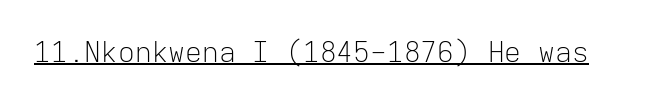
Stem width sits at or under what a default text font uses. Descenders here cross a horizontal rule under the line. The designer went with a sans here, leaving each stem footless. Nothing unusual about the tracking: characters are spaced as the font intends.
